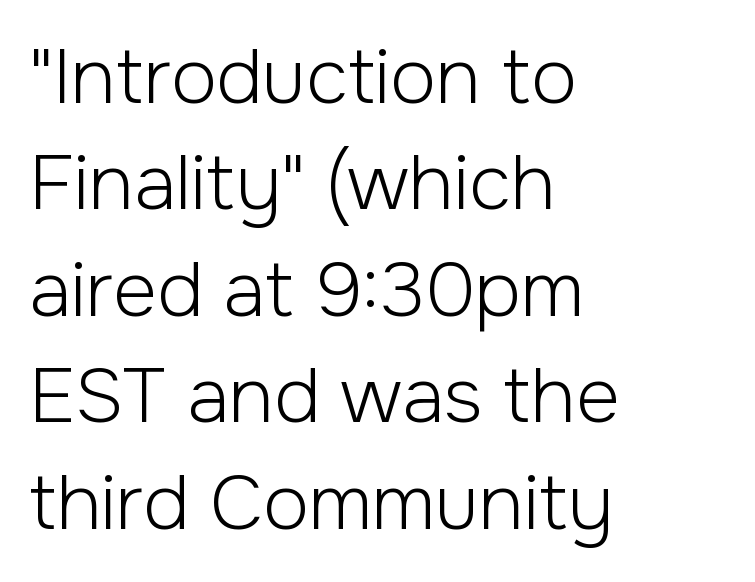
The image shows 76 px light sans-serif type, upright; set left-aligned, normal line spacing (1.4x), normal letter spacing, not underlined; low stroke contrast and a medium x-height.
